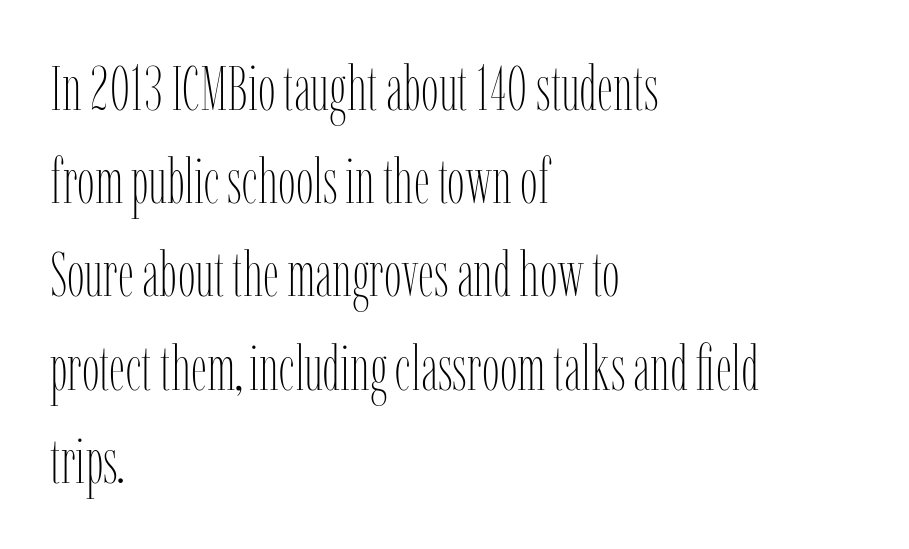
{"italic": "no", "bold": "no", "weight": "thin", "width": "condensed", "stroke_contrast": "low", "x_height": "medium", "monospaced": "no", "underline": "no", "align": "left", "line_spacing": "normal", "line_spacing_ratio": 1.48, "letter_spacing": "normal", "letter_spacing_em": 0.0, "glyph_px": 63}
